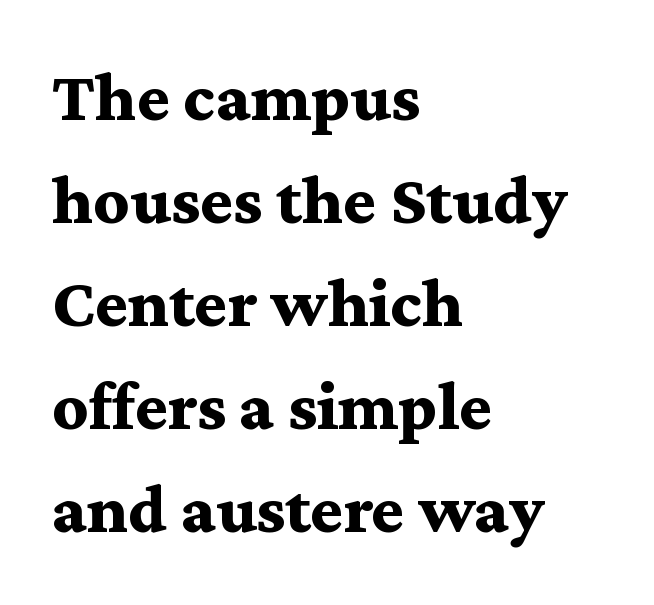
Q: Is the text bold? A: Yes.
Q: Is the text italic (slanted)? A: No, it is upright.
Q: Is the typeface a serif or a sans-serif typeface? A: Serif.
Q: Is the text underlined? A: No.
Q: How is the paragraph aligned? A: Left-aligned.
Q: Is the spacing between letters normal or unusually wide? A: Normal.
Q: Is the spacing between lines tight, normal or loose? A: Normal.
Q: Width (condensed, normal, or wide)? A: Wide.
Q: Stroke contrast? A: Medium.
Q: x-height? A: Medium.
Q: Monospaced? A: No.
